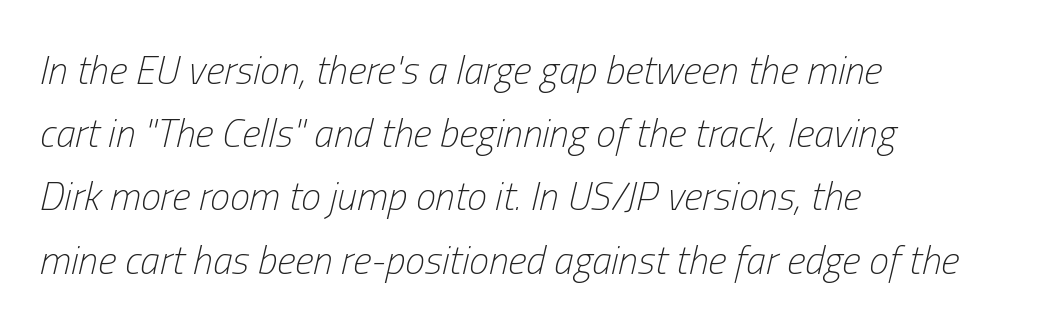
Q: Is the text bold? A: No.
Q: Is the text italic (slanted)? A: Yes, it leans right by about 13 degrees.
Q: Is the text underlined? A: No.
Q: How is the paragraph aligned? A: Left-aligned.
Q: Is the spacing between letters normal or unusually wide? A: Normal.
Q: Is the spacing between lines tight, normal or loose? A: Normal.
Q: Width (condensed, normal, or wide)? A: Condensed.
Q: Stroke contrast? A: Low.
Q: x-height? A: Medium.
Q: Monospaced? A: No.
